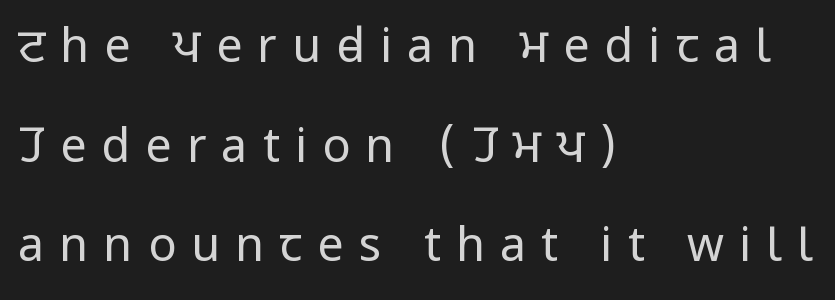
Q: Is the text bold? A: No.
Q: Is the text italic (slanted)? A: No, it is upright.
Q: Is the typeface a serif or a sans-serif typeface? A: Sans-serif.
Q: Is the text underlined? A: No.
Q: How is the paragraph aligned? A: Left-aligned.
Q: Is the spacing between letters normal or unusually wide? A: Unusually wide.
Q: Is the spacing between lines tight, normal or loose? A: Loose.
Q: Width (condensed, normal, or wide)? A: Condensed.
Q: Stroke contrast? A: Low.
Q: x-height? A: Large.
Q: Monospaced? A: No.
